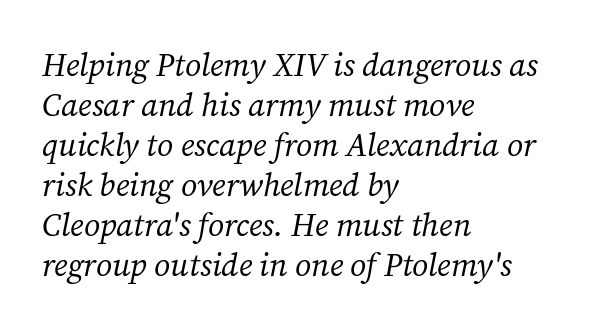
Q: Is the text bold? A: No.
Q: Is the text italic (slanted)? A: Yes, it leans right by about 12 degrees.
Q: Is the typeface a serif or a sans-serif typeface? A: Serif.
Q: Is the text underlined? A: No.
Q: How is the paragraph aligned? A: Left-aligned.
Q: Is the spacing between letters normal or unusually wide? A: Normal.
Q: Is the spacing between lines tight, normal or loose? A: Normal.
Q: Width (condensed, normal, or wide)? A: Normal.
Q: Stroke contrast? A: Medium.
Q: x-height? A: Medium.
Q: Monospaced? A: No.
